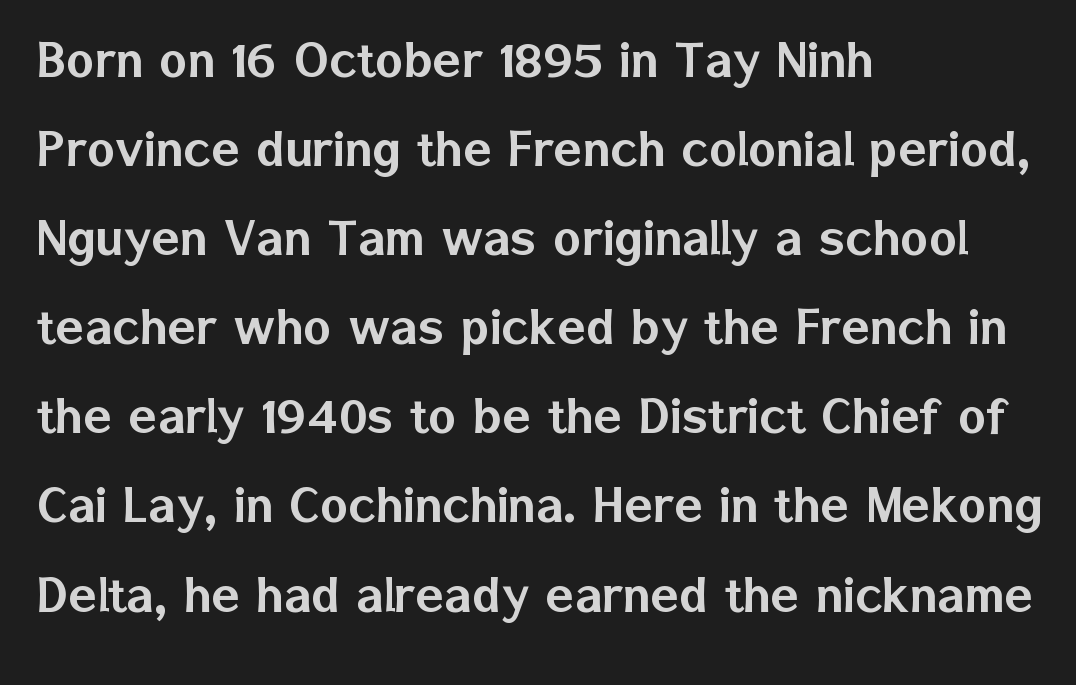
{"serif": "no", "italic": "no", "width": "normal", "stroke_contrast": "low", "x_height": "medium", "monospaced": "no", "underline": "no", "align": "left", "line_spacing": "normal", "line_spacing_ratio": 1.51, "letter_spacing": "normal", "letter_spacing_em": 0.0, "glyph_px": 59}
